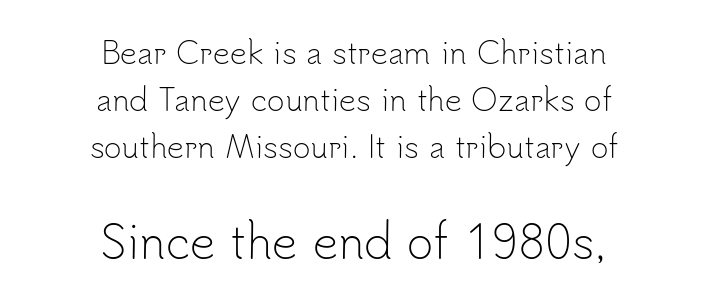
This block has exactly the height ordinary leading produces. You could call the tracking neutral — neither tight nor loose. Tall strokes in this sample are plumb rather than angled. Caption: upper text group reduced, lower text group enlarged.
